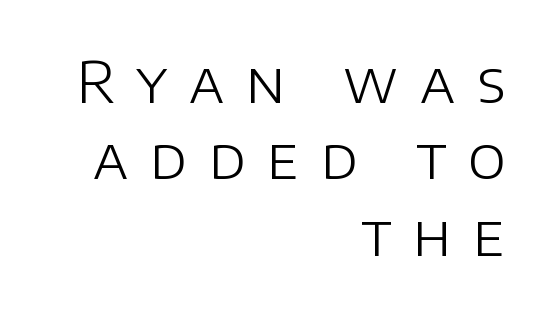
Q: Is the text bold? A: No.
Q: Is the text italic (slanted)? A: No, it is upright.
Q: Is the typeface a serif or a sans-serif typeface? A: Sans-serif.
Q: Is the text underlined? A: No.
Q: How is the paragraph aligned? A: Right-aligned.
Q: Is the spacing between letters normal or unusually wide? A: Unusually wide.
Q: Is the spacing between lines tight, normal or loose? A: Normal.
Q: Width (condensed, normal, or wide)? A: Normal.
Q: Stroke contrast? A: Low.
Q: x-height? A: Large.
Q: Monospaced? A: No.
